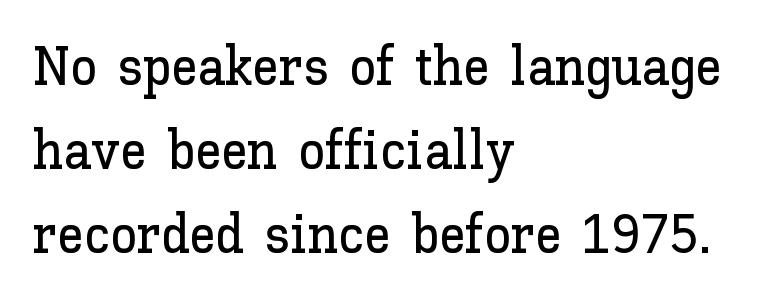
Italic: no, the glyphs are upright roman. Does extra space separate the letters? No, they use regular spacing. Character widths vary here, with narrow letters taking less room than wide ones. The area under the type is left untouched.
